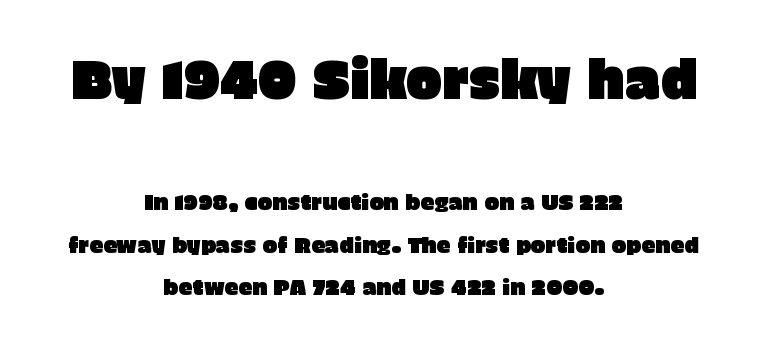
Only glyphs here, with clear space below each row. Glyph-to-glyph distance matches everyday printed text. Baseline-to-baseline distance is far greater than the letter height. These lines are rendered in a variable-pitch font. You can tell from the bare stems that sans-serif type was used.
